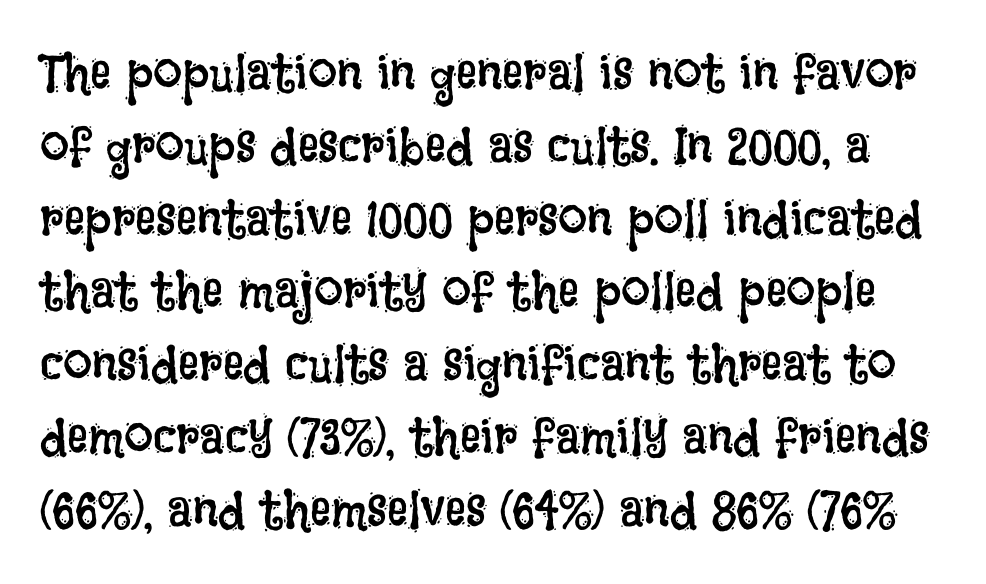
The gap between lines stays unmarked. Looks like regular typesetting: each glyph gets only the width it needs. In terms of leading, this rendering sits right in the middle. Ink coverage per letter is moderate at most. Caption: standard tracking, unaltered. The font's upright variant was chosen for this text.
